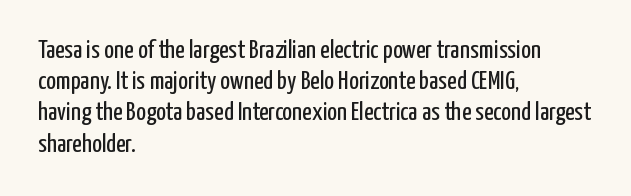
Q: Is the text bold? A: No.
Q: Is the text italic (slanted)? A: No, it is upright.
Q: Is the text underlined? A: No.
Q: How is the paragraph aligned? A: Left-aligned.
Q: Is the spacing between letters normal or unusually wide? A: Normal.
